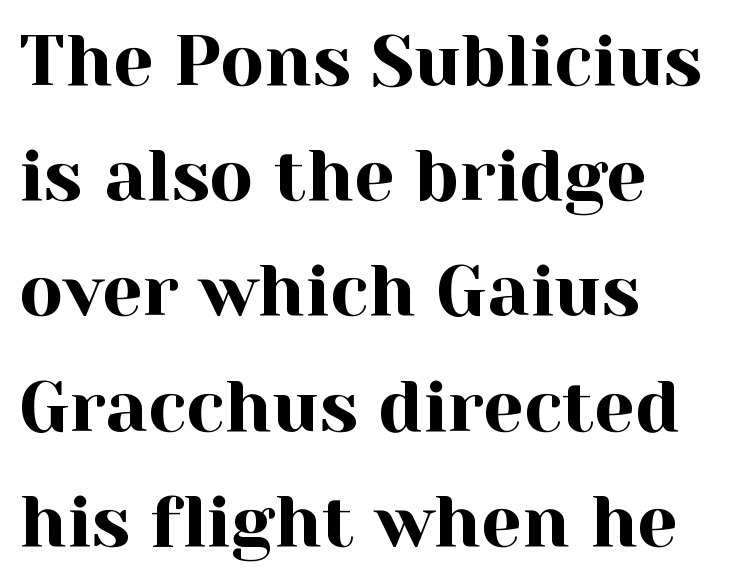
{"serif": "yes", "italic": "no", "width": "normal", "x_height": "medium", "monospaced": "no", "underline": "no", "align": "left", "line_spacing": "normal", "line_spacing_ratio": 1.6, "letter_spacing": "normal", "letter_spacing_em": 0.0, "glyph_px": 72}
